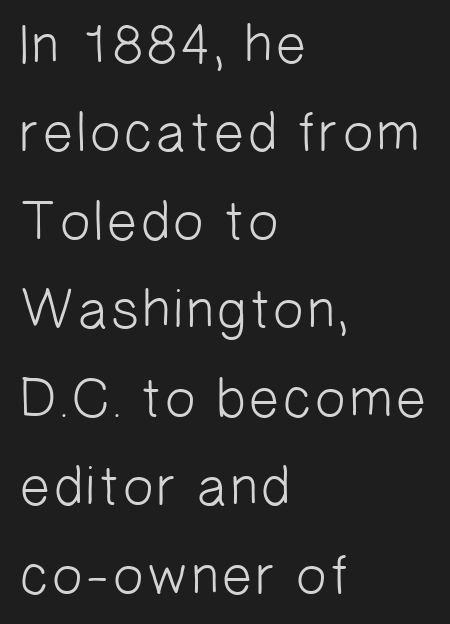
{"serif": "no", "bold": "no", "weight": "light", "width": "normal", "stroke_contrast": "low", "x_height": "medium", "monospaced": "no", "underline": "no", "align": "left", "line_spacing": "normal", "line_spacing_ratio": 1.58, "letter_spacing": "normal", "letter_spacing_em": 0.0, "glyph_px": 56}
